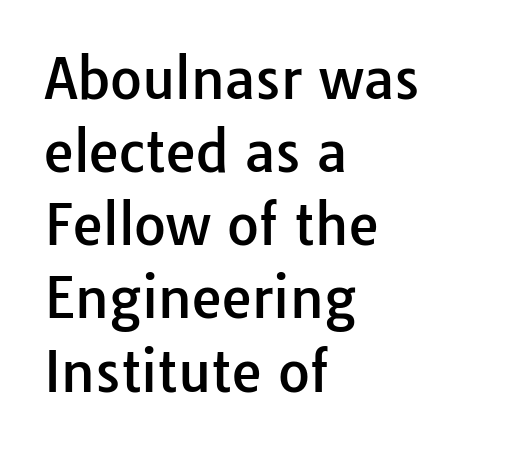
Rendered with straight, roman letterforms. The setting favours the left margin, as ordinary paragraphs usually do. A normal amount of white space separates one row of letters from the next. Font category for this specimen: sans-serif. Default kerning and tracking; the words read as compact shapes.
